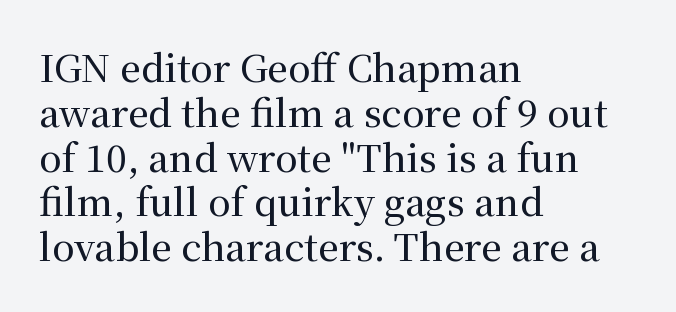
Glyph-to-glyph distance matches everyday printed text. The passage shown is typed in a proportional face where columns would drift. This is roman type, the default non-slanted kind. Glance below the letters and you will spot only blank space. The lines are quadded left.
